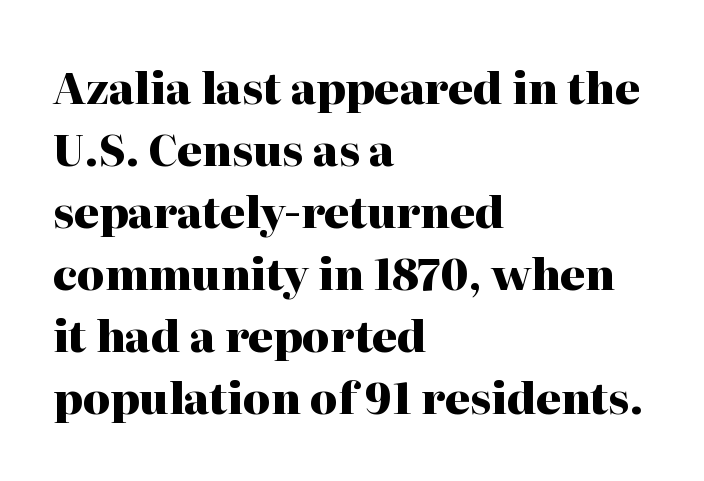
Honestly, the letter spacing is just normal — you wouldn't notice it. Rule under the text: the space is simply empty. Proportional: the letters do not fall into vertical columns. The characters look thick and weighty, a clear bold.
